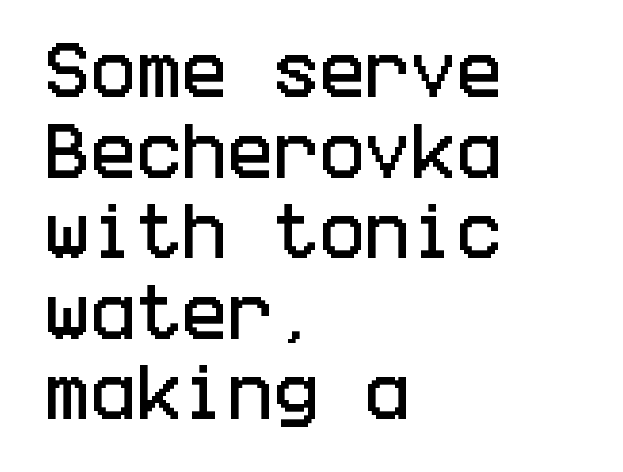
The image shows 61 px condensed sans-serif type, upright; set left-aligned, normal line spacing (1.32x), normal letter spacing, not underlined; low stroke contrast and a large x-height.
